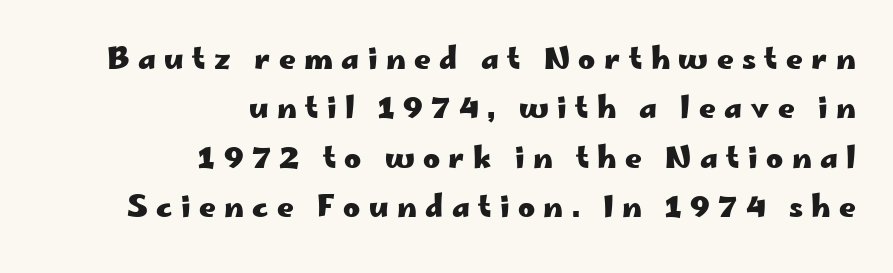
The compositor pushed each line to the right boundary. Tall strokes in this sample are plumb rather than angled. A typesetter would call this leading conventional body-copy spacing. The passage shown is typed in a proportional face where columns would drift. Unlike a traditional serif, this face leaves its strokes unadorned.
